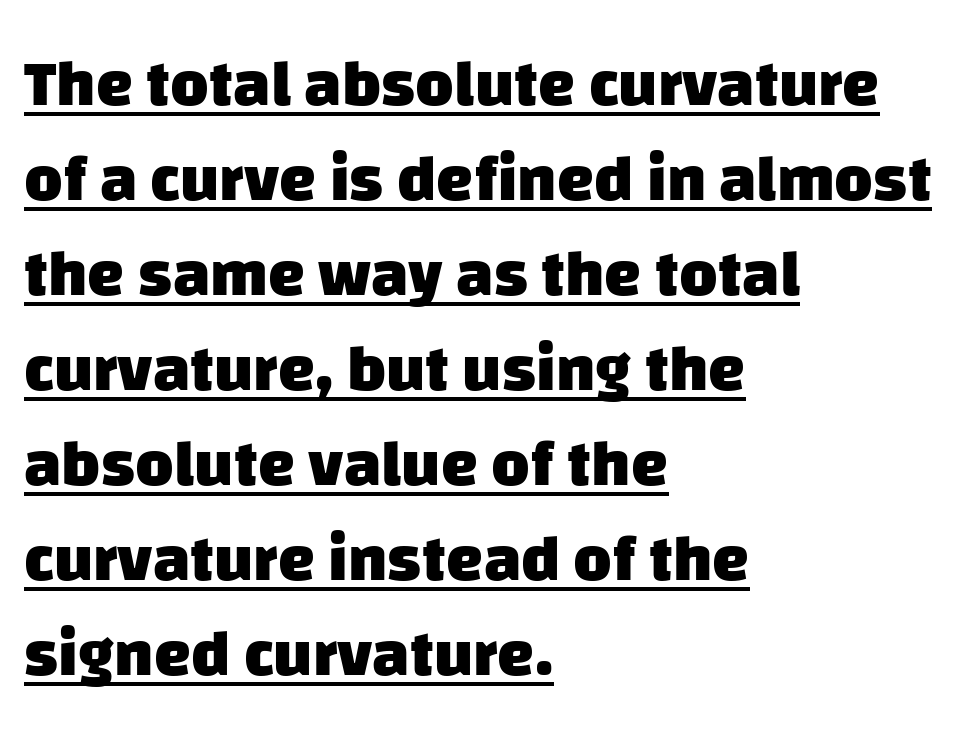
Q: Is the text bold? A: Yes.
Q: Is the typeface a serif or a sans-serif typeface? A: Sans-serif.
Q: Is the text underlined? A: Yes.
Q: How is the paragraph aligned? A: Left-aligned.
Q: Is the spacing between letters normal or unusually wide? A: Normal.
Q: Is the spacing between lines tight, normal or loose? A: Normal.
Q: Width (condensed, normal, or wide)? A: Normal.
Q: Stroke contrast? A: Low.
Q: x-height? A: Large.
Q: Monospaced? A: No.
